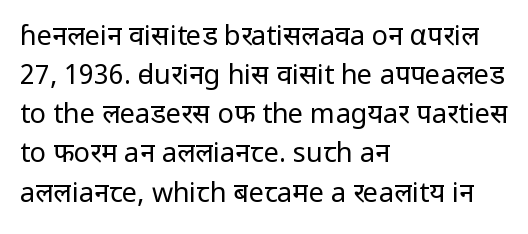
{"italic": "no", "bold": "no", "underline": "no", "align": "left", "line_spacing": "normal", "line_spacing_ratio": 1.45, "letter_spacing": "normal", "letter_spacing_em": 0.0, "glyph_px": 27}
